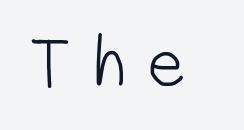
Q: Is the text bold? A: No.
Q: Is the typeface a serif or a sans-serif typeface? A: Sans-serif.
Q: Is the text underlined? A: No.
Q: Is the spacing between letters normal or unusually wide? A: Unusually wide.
Q: Width (condensed, normal, or wide)? A: Condensed.
Q: Stroke contrast? A: Low.
Q: x-height? A: Medium.
Q: Monospaced? A: No.
